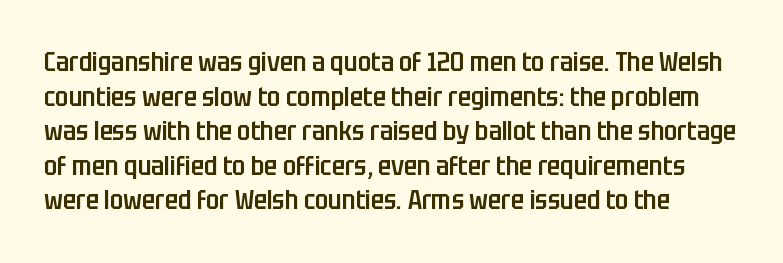
{"italic": "no", "bold": "semi", "underline": "no", "line_spacing": "normal", "line_spacing_ratio": 1.28, "letter_spacing": "normal", "letter_spacing_em": 0.0, "glyph_px": 27}
